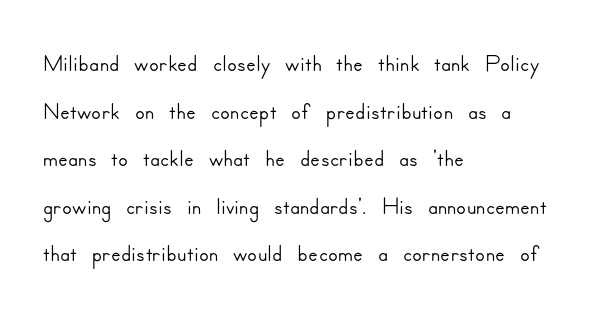
The image shows 36 px sans-serif type, upright; set left-aligned, normal line spacing (1.32x), normal letter spacing, not underlined; low stroke contrast and a small x-height.
